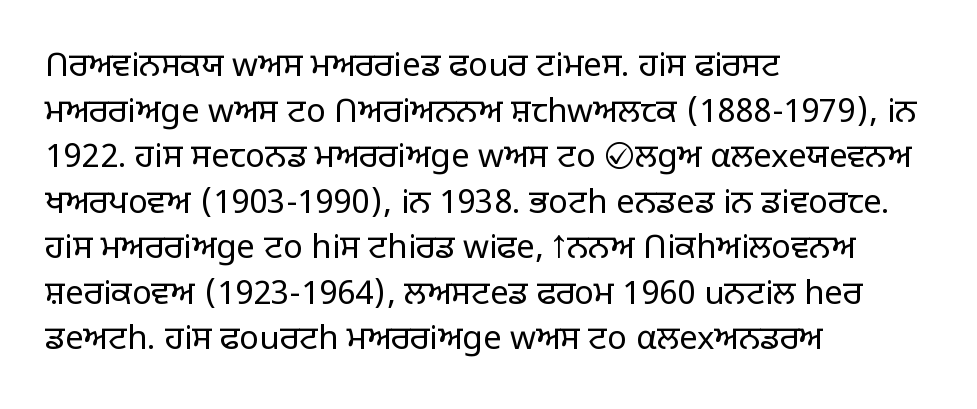
Inter-character spacing is left at the font's built-in metrics. The typography opts for an upright posture over an oblique one. Line beginnings align vertically; line endings do not. Look at the bottom of the vertical strokes: they stop flat, with no serifs. Just letters on the line, the space beneath them empty.
